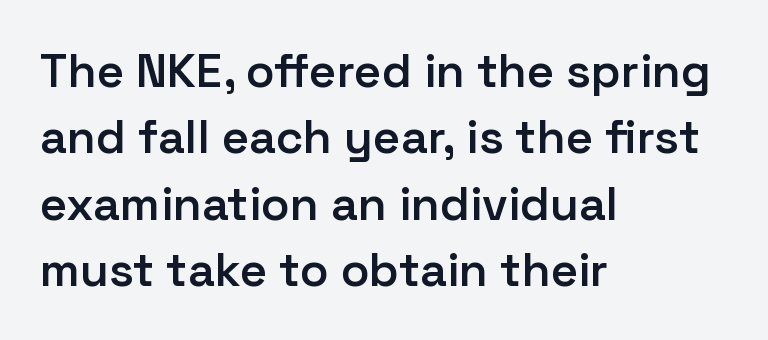
The image shows 47 px semibold sans-serif type, upright; set left-aligned, normal line spacing (1.41x), normal letter spacing, not underlined; low stroke contrast and a medium x-height.
